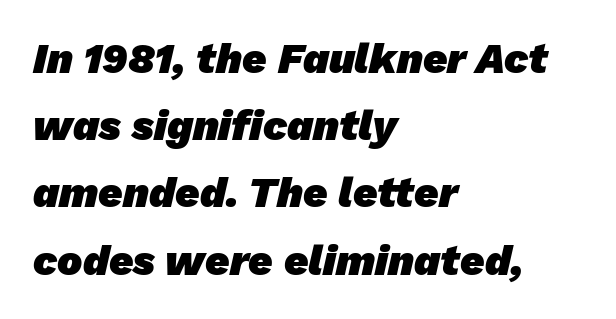
This is sans-serif lettering, the kind often seen on screens and signage. Is the block centered? No — it sits flush against the left margin. Words float on clear page, feet unadorned. Each word holds together tightly as a unit, with standard inter-letter gaps.
